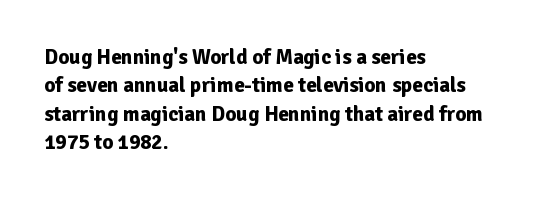
The image shows 21 px bold type, upright; set left-aligned, normal line spacing (1.35x), normal letter spacing, not underlined.
